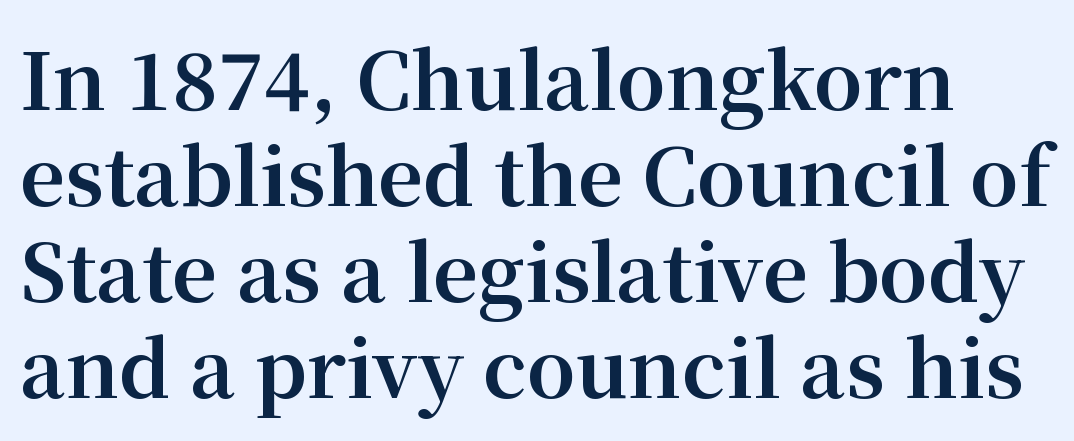
The image shows 78 px bold serif type, upright; set line spacing 1.23x, normal letter spacing, not underlined; medium stroke contrast and a medium x-height.
